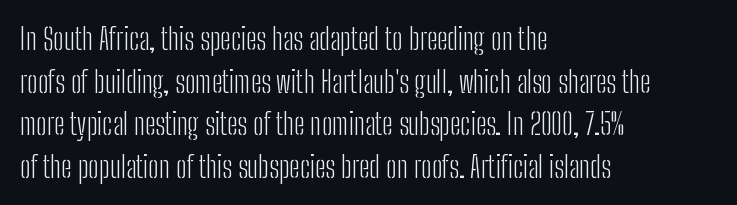
I'd call this a sans setting — the letters go barefoot. Students, observe: this is what conventionally led text looks like. Reading down the block, your eye returns to a fixed left position each line. The specimen omits any rule beneath the text block's lines.
